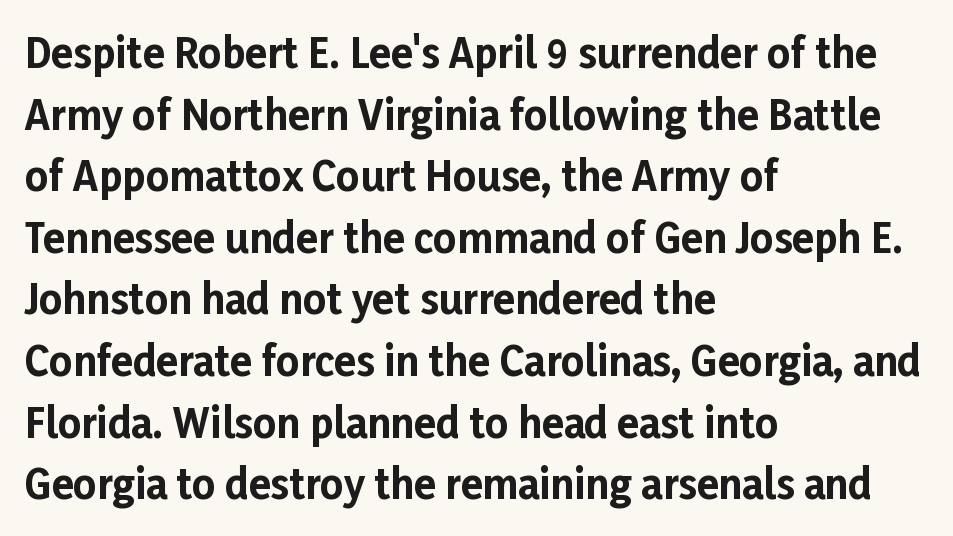
{"serif": "no", "italic": "no", "bold": "yes", "weight": "bold", "width": "normal", "stroke_contrast": "low", "x_height": "medium", "monospaced": "no", "underline": "no", "align": "left", "line_spacing": "normal", "line_spacing_ratio": 1.54, "letter_spacing": "normal", "letter_spacing_em": 0.0, "glyph_px": 40}
